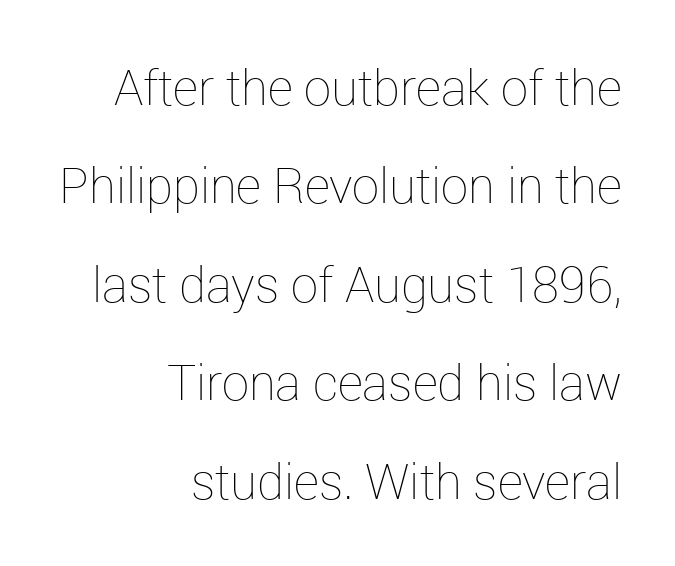
Here the designer chose a conventional face with non-uniform glyph widths. The letterforms sit shoulder to shoulder at normal distance. Notice the wide empty band between every row — that's loose leading. Characters remain perfectly vertical along every line. Weight class: somewhere from thin through regular. The space beneath each line is pristine and unruled.
